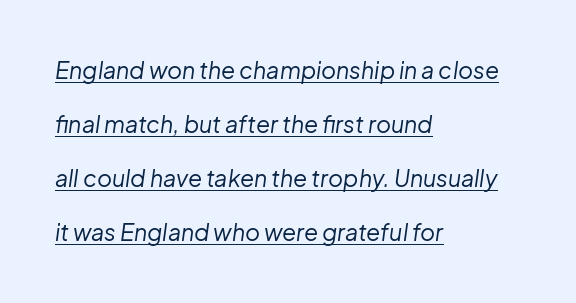
No letter is thick-stroked: the sample isn't bold. The paragraph has a hard left edge and a soft right edge. A continuous stroke trails under the words, as in a hyperlink. The letterforms sit shoulder to shoulder at normal distance.
